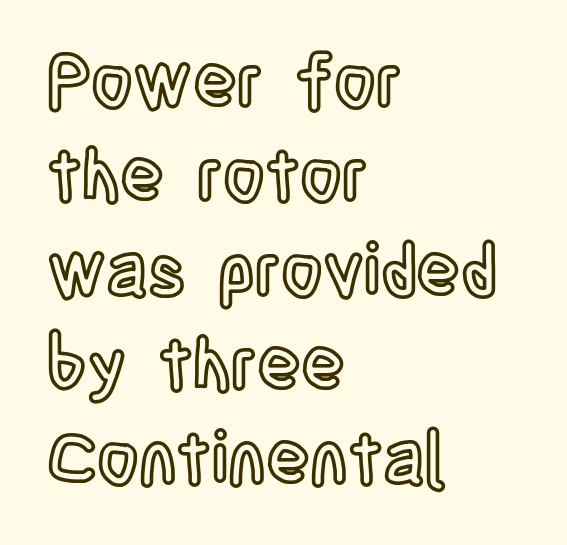
Q: Is the text italic (slanted)? A: No, it is upright.
Q: Is the text underlined? A: No.
Q: How is the paragraph aligned? A: Left-aligned.
Q: Is the spacing between letters normal or unusually wide? A: Normal.
Q: Is the spacing between lines tight, normal or loose? A: Normal.
Q: Width (condensed, normal, or wide)? A: Condensed.
Q: x-height? A: Large.
Q: Monospaced? A: No.
